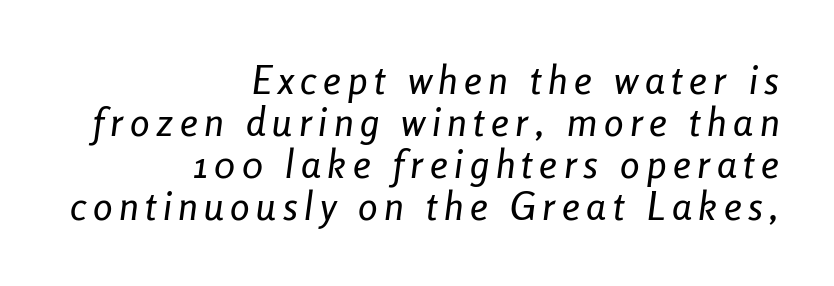
{"italic": "yes", "lean": "right", "slant_degrees": 8, "width": "condensed", "stroke_contrast": "low", "x_height": "medium", "monospaced": "no", "underline": "no", "align": "right", "line_spacing": "tight", "line_spacing_ratio": 1.08, "glyph_px": 39}
